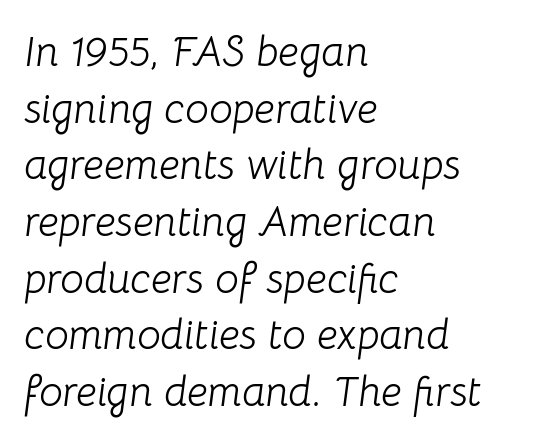
The image shows 42 px light type, italic (leaning right); set left-aligned, normal line spacing (1.35x), normal letter spacing, not underlined; low stroke contrast and a medium x-height.
